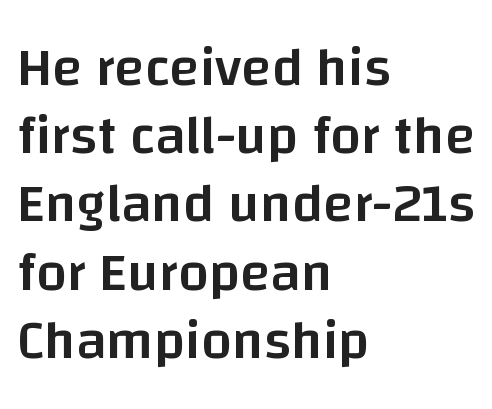
{"serif": "no", "italic": "no", "bold": "semi", "weight": "semibold", "width": "normal", "stroke_contrast": "low", "x_height": "large", "monospaced": "no", "underline": "no", "align": "left", "line_spacing_ratio": 1.24, "letter_spacing": "normal", "letter_spacing_em": 0.0, "glyph_px": 55}
